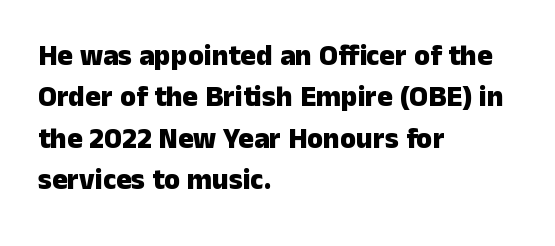
{"serif": "no", "italic": "no", "bold": "yes", "weight": "heavy", "width": "normal", "stroke_contrast": "low", "x_height": "medium", "monospaced": "no", "underline": "no", "align": "left", "line_spacing": "normal", "line_spacing_ratio": 1.43, "letter_spacing": "normal", "letter_spacing_em": 0.0, "glyph_px": 29}
